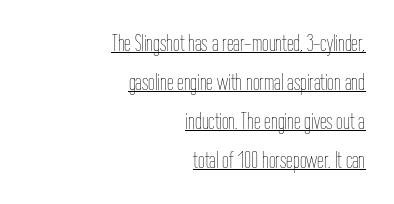
Q: Is the text bold? A: No.
Q: Is the text italic (slanted)? A: No, it is upright.
Q: Is the text underlined? A: Yes.
Q: How is the paragraph aligned? A: Right-aligned.
Q: Is the spacing between letters normal or unusually wide? A: Normal.
Q: Is the spacing between lines tight, normal or loose? A: Normal.
